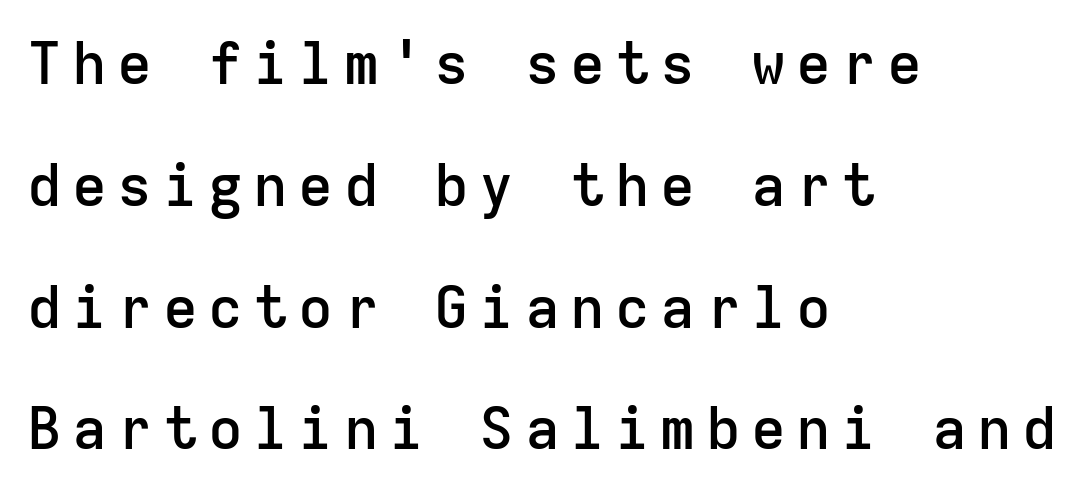
{"serif": "no", "italic": "no", "bold": "semi", "weight": "semibold", "width": "normal", "stroke_contrast": "low", "x_height": "medium", "monospaced": "yes", "underline": "no", "align": "left", "line_spacing": "loose", "line_spacing_ratio": 2.1, "glyph_px": 58}
